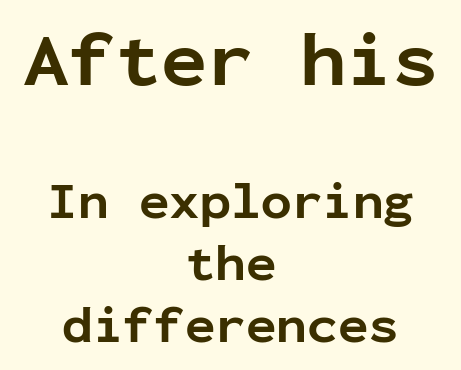
The image shows 77 px bold sans-serif type, upright, monospaced; set centered, line spacing 1.22x, normal letter spacing, not underlined; the first (top) block is 1.51x larger; low stroke contrast and a medium x-height.
